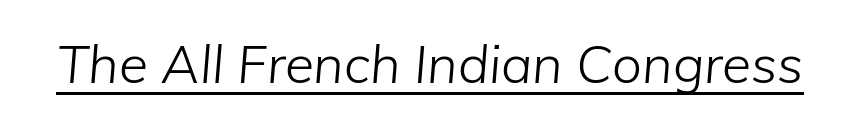
Q: Is the text bold? A: No.
Q: Is the text italic (slanted)? A: Yes, it leans right by about 5 degrees.
Q: Is the text underlined? A: Yes.
Q: Is the spacing between letters normal or unusually wide? A: Normal.
Q: Width (condensed, normal, or wide)? A: Normal.
Q: Stroke contrast? A: Low.
Q: x-height? A: Medium.
Q: Monospaced? A: No.
